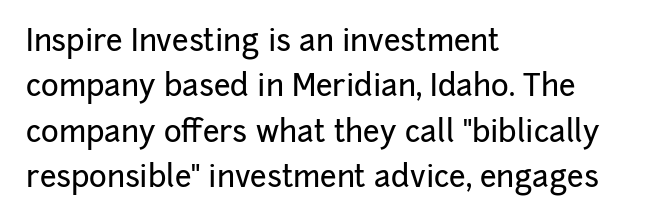
{"serif": "no", "italic": "no", "width": "normal", "stroke_contrast": "low", "x_height": "medium", "monospaced": "no", "underline": "no", "align": "left", "line_spacing": "normal", "line_spacing_ratio": 1.51, "letter_spacing": "normal", "letter_spacing_em": 0.0, "glyph_px": 30}
